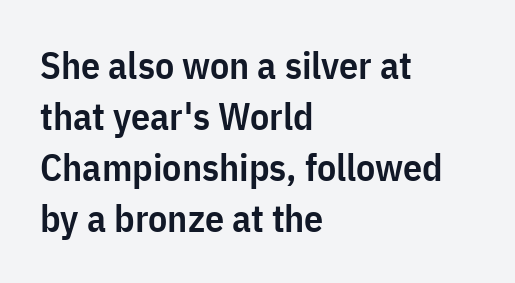
Classification — sans serif. Tall strokes in this sample are plumb rather than angled. Here the designer chose a conventional face with non-uniform glyph widths. Leading: standard. You could call the tracking neutral — neither tight nor loose. Decoration check: the copy has no underline.
